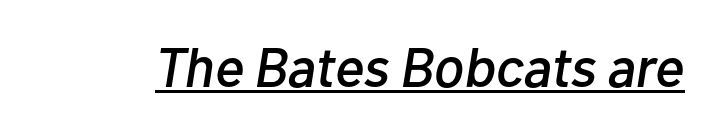
The image shows 56 px text type, italic (leaning right); set normal letter spacing, underlined; low stroke contrast and a medium x-height.
